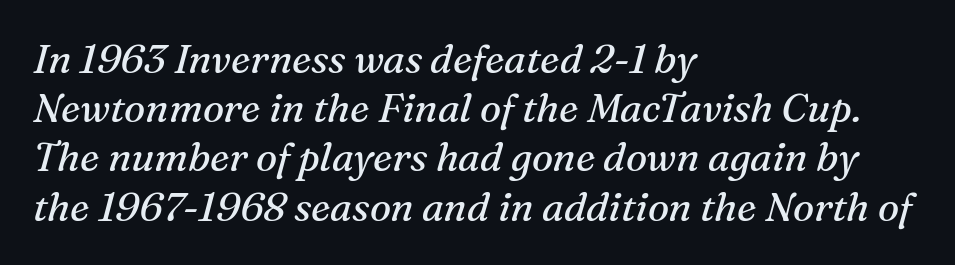
The image shows 40 px regular-weight serif type, italic (leaning right); set left-aligned, line spacing 1.23x, normal letter spacing, not underlined; medium stroke contrast and a medium x-height.
